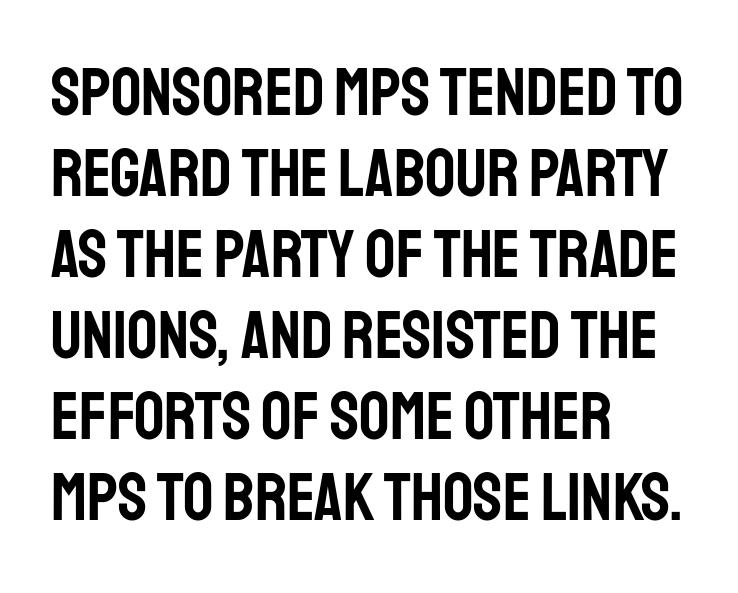
The image shows 67 px condensed sans-serif type, upright; set left-aligned, line spacing 1.21x, normal letter spacing, not underlined; low stroke contrast and a large x-height.
